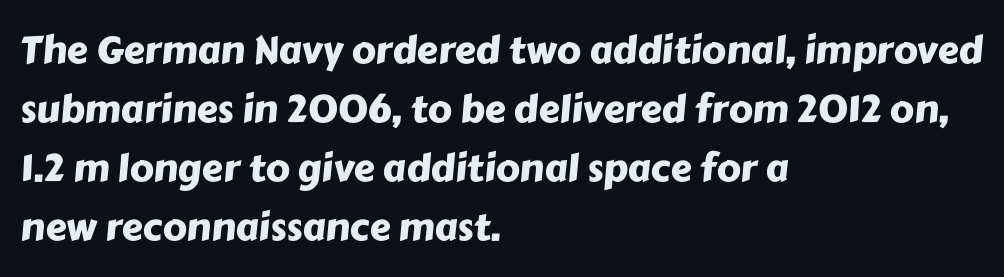
Unlike a traditional serif, this face leaves its strokes unadorned. Character widths vary here, with narrow letters taking less room than wide ones. A typesetter would call this zero additional tracking. Left-aligned paragraph, ragged on the right. Line spacing here is normal.
